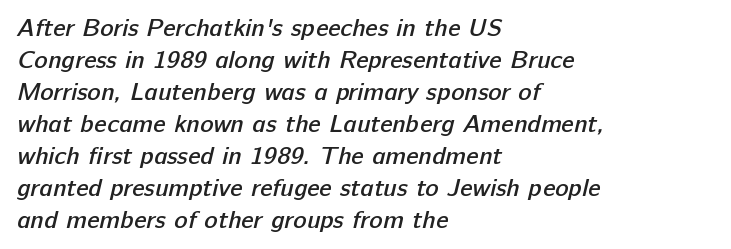
Q: Is the text bold? A: Semi-bold.
Q: Is the text underlined? A: No.
Q: How is the paragraph aligned? A: Left-aligned.
Q: Is the spacing between letters normal or unusually wide? A: Normal.
Q: Is the spacing between lines tight, normal or loose? A: Normal.
